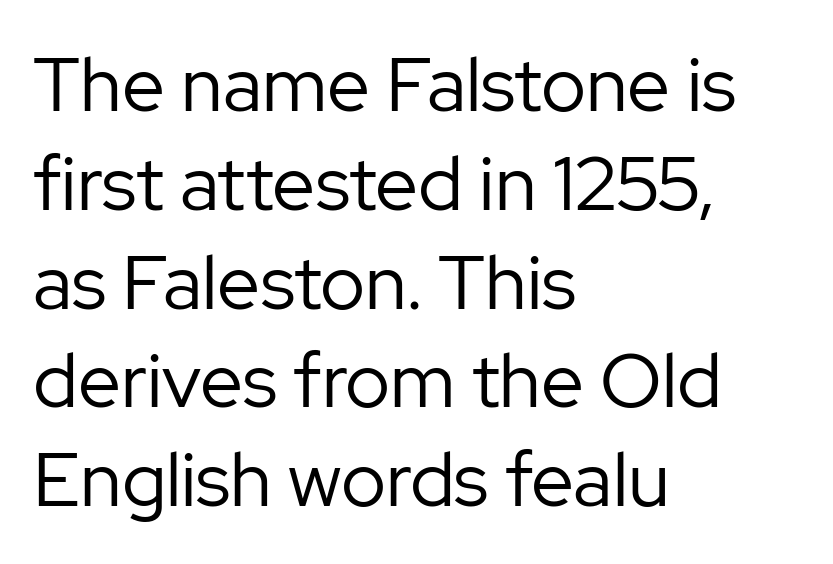
The image shows 76 px regular-weight sans-serif type, upright; set left-aligned, normal line spacing (1.3x), normal letter spacing, not underlined; low stroke contrast and a medium x-height.
